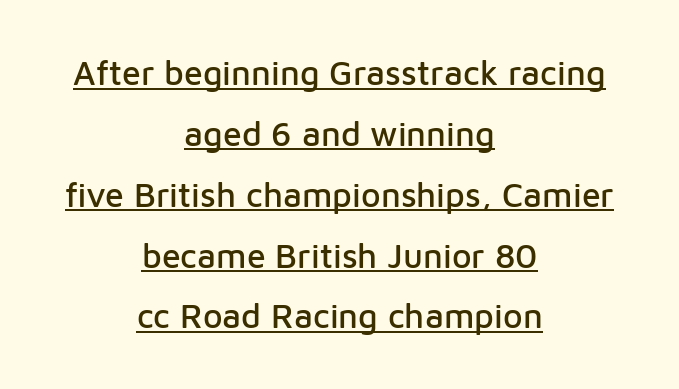
Q: Is the text italic (slanted)? A: No, it is upright.
Q: Is the typeface a serif or a sans-serif typeface? A: Sans-serif.
Q: Is the text underlined? A: Yes.
Q: How is the paragraph aligned? A: Centered.
Q: Is the spacing between letters normal or unusually wide? A: Normal.
Q: Width (condensed, normal, or wide)? A: Normal.
Q: Stroke contrast? A: Low.
Q: x-height? A: Medium.
Q: Monospaced? A: No.
